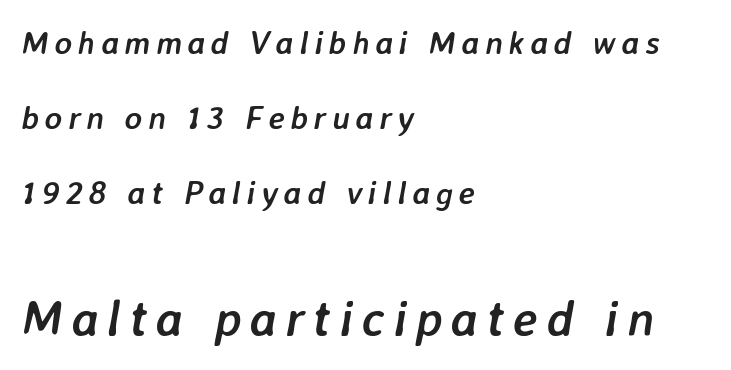
{"italic": "yes", "lean": "right", "slant_degrees": 7, "bold": "yes", "weight": "semibold", "width": "normal", "stroke_contrast": "low", "x_height": "medium", "monospaced": "no", "underline": "no", "align": "left", "line_spacing": "loose", "line_spacing_ratio": 2.27, "larger_block": "second", "size_ratio": 1.52, "glyph_px": 50}
